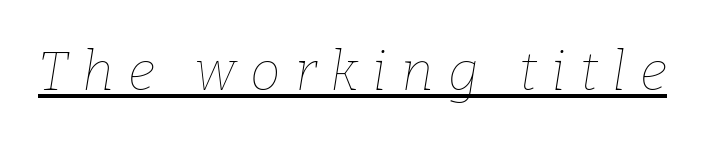
The image shows 55 px thin type, italic (leaning right); set unusually wide letter spacing (+0.26 em), underlined; low stroke contrast and a medium x-height.
